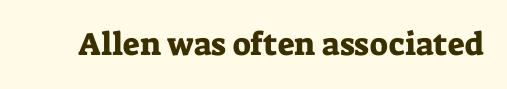
Q: Is the text italic (slanted)? A: No, it is upright.
Q: Is the typeface a serif or a sans-serif typeface? A: Serif.
Q: Is the text underlined? A: No.
Q: Is the spacing between letters normal or unusually wide? A: Normal.
Q: Width (condensed, normal, or wide)? A: Normal.
Q: Stroke contrast? A: Low.
Q: x-height? A: Medium.
Q: Monospaced? A: No.
